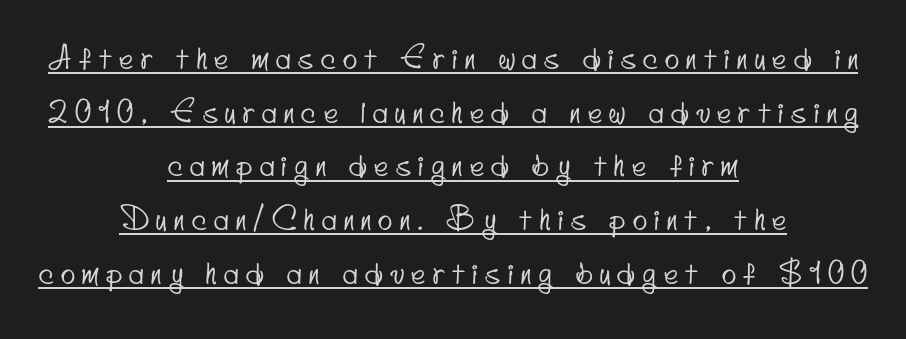
{"serif": "no", "width": "condensed", "stroke_contrast": "low", "x_height": "small", "monospaced": "no", "underline": "yes", "align": "center", "line_spacing_ratio": 1.79, "letter_spacing": "wide", "letter_spacing_em": 0.25, "glyph_px": 30}
